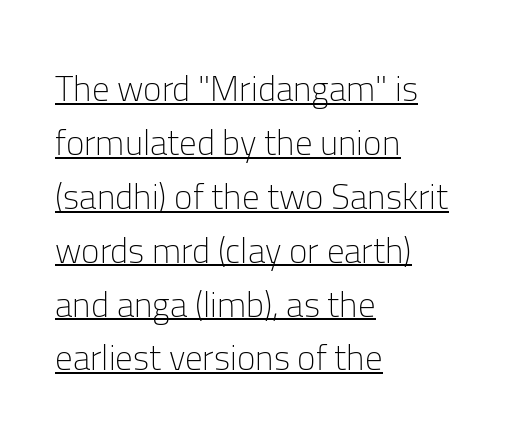
The image shows 35 px light sans-serif type, upright; set left-aligned, normal line spacing (1.54x), normal letter spacing, underlined; low stroke contrast and a medium x-height.
